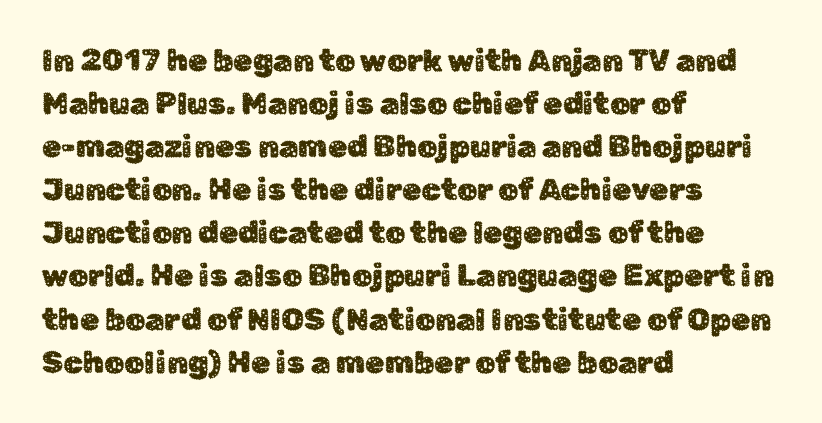
The image shows 31 px sans-serif type, upright; set left-aligned, normal line spacing (1.39x), normal letter spacing, not underlined; low stroke contrast and a medium x-height.
